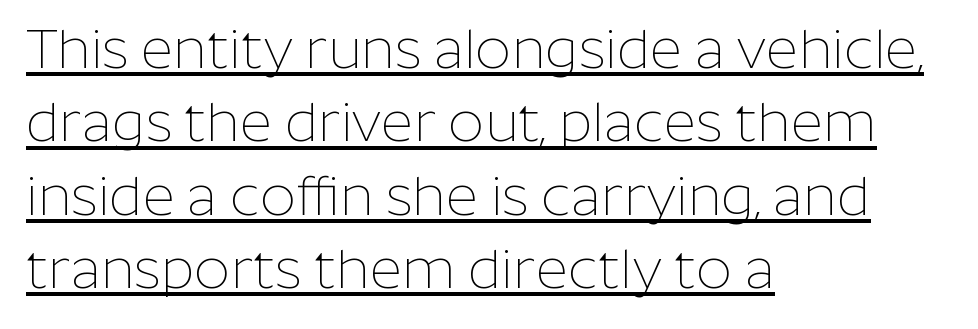
The image shows 56 px thin sans-serif type, upright; set left-aligned, normal line spacing (1.31x), normal letter spacing, underlined; low stroke contrast and a medium x-height.
